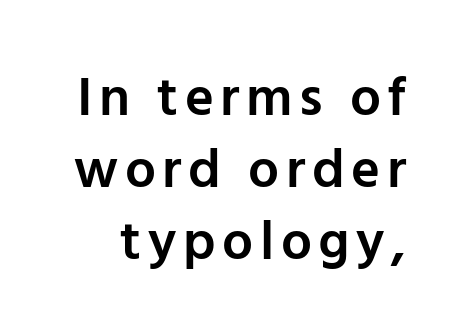
How heavy is the stroke? Medium-heavy — a semibold, shy of bold. Has an underline been added? It has not. Looks like regular typesetting: each glyph gets only the width it needs. Every stem runs plumb, perpendicular to the baseline.
